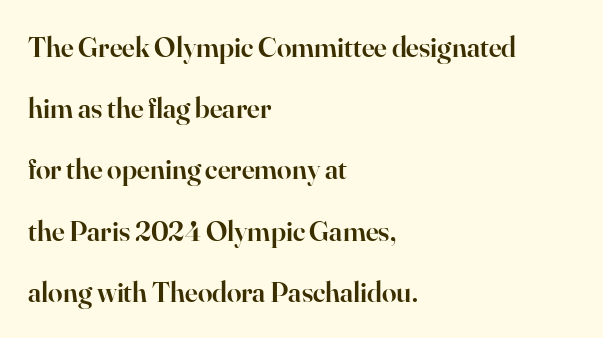
The image shows 29 px semibold serif type, upright; set left-aligned, loose line spacing (2.11x), normal letter spacing, not underlined; high stroke contrast and a small x-height.
